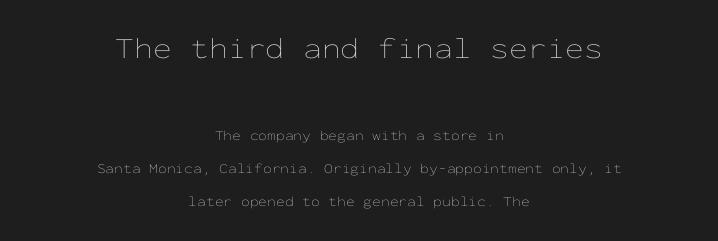
The image shows 30 px thin, wide type, upright, monospaced; set centered, loose line spacing (2.36x), normal letter spacing, not underlined; the first (top) block is 2.14x larger; low stroke contrast and a medium x-height.
